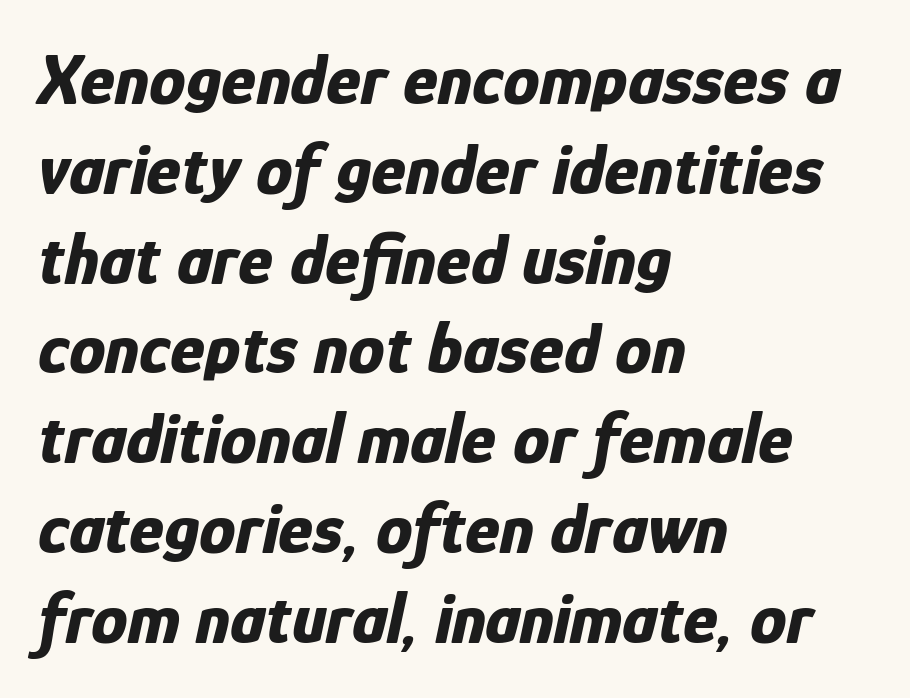
Q: Is the text bold? A: Yes.
Q: Is the text italic (slanted)? A: Yes, it leans right by about 12 degrees.
Q: Is the text underlined? A: No.
Q: How is the paragraph aligned? A: Left-aligned.
Q: Is the spacing between letters normal or unusually wide? A: Normal.
Q: Width (condensed, normal, or wide)? A: Condensed.
Q: Stroke contrast? A: Low.
Q: x-height? A: Medium.
Q: Monospaced? A: No.
